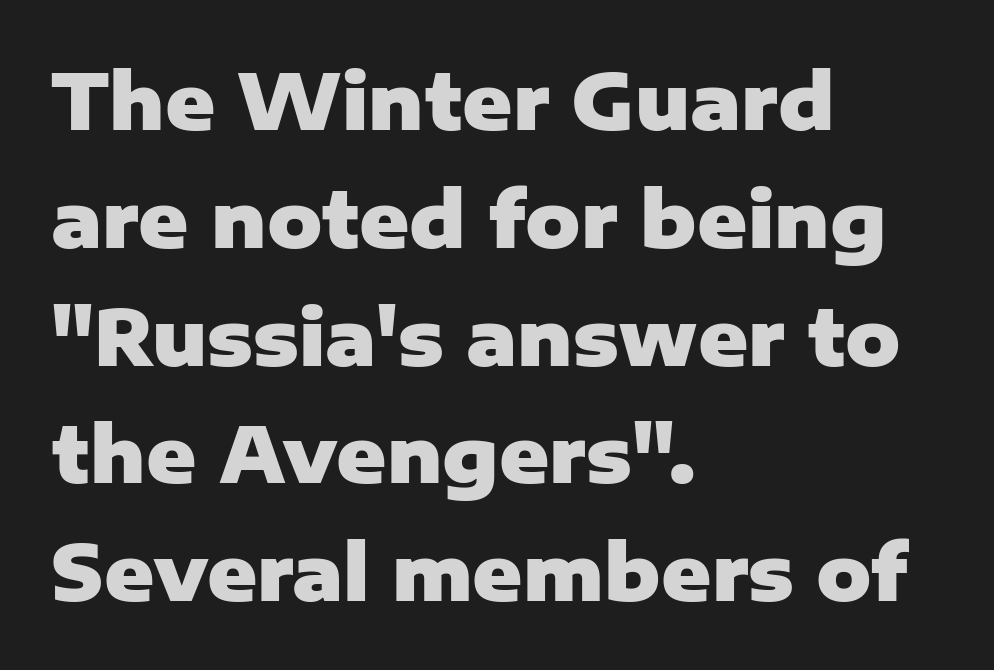
{"serif": "no", "italic": "no", "bold": "yes", "weight": "heavy", "width": "normal", "stroke_contrast": "low", "x_height": "medium", "monospaced": "no", "underline": "no", "align": "left", "line_spacing": "normal", "line_spacing_ratio": 1.55, "letter_spacing": "normal", "letter_spacing_em": 0.0, "glyph_px": 76}
